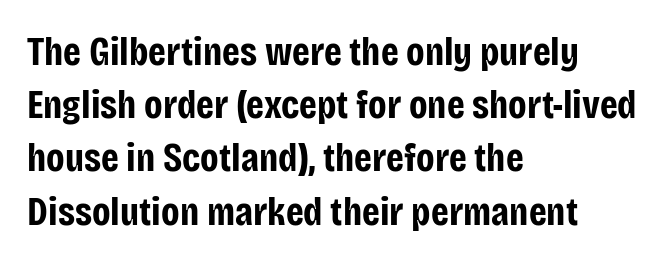
Each row of text sits above clean, open space. Designer's note — italics off, roman on. Notice how thick the strokes are: this is what a full bold looks like. Words appear dense and cohesive because spacing is normal. Notice how descenders clear the ascenders below comfortably — that's standard leading.
